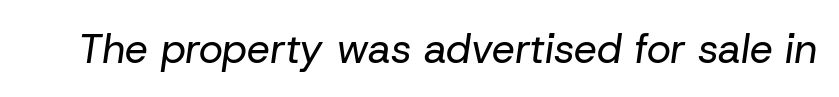
Each word holds together tightly as a unit, with standard inter-letter gaps. The passage shown is not bold in any degree. A typesetter would mark this as italic. Looks like regular typesetting: each glyph gets only the width it needs.
